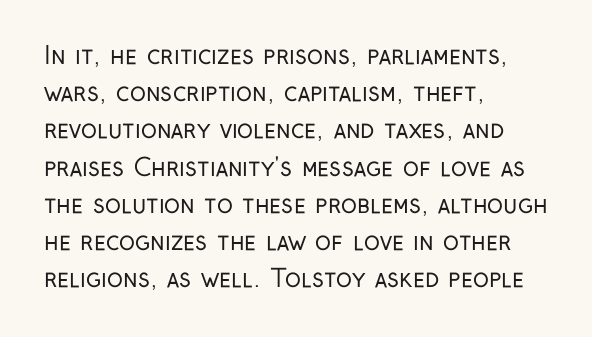
The image shows 24 px text type, upright; set left-aligned, normal line spacing (1.55x), normal letter spacing, not underlined.
